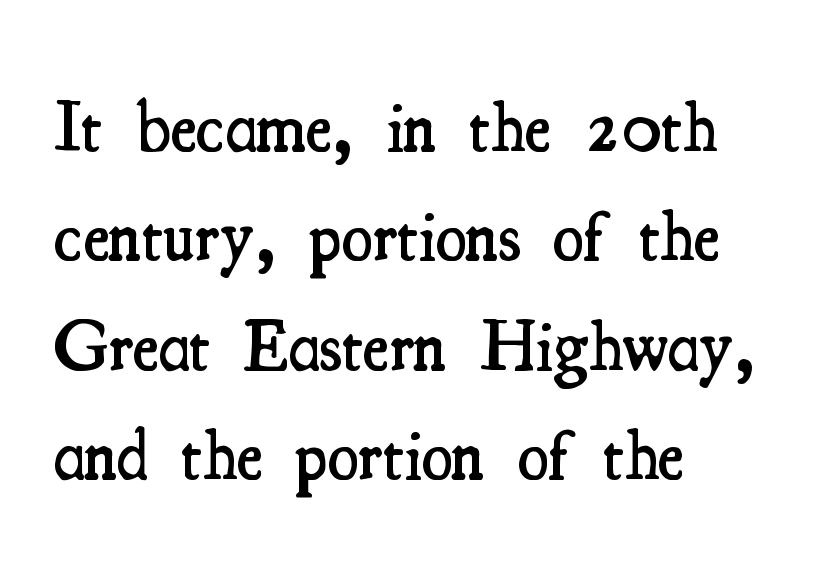
{"serif": "yes", "italic": "no", "bold": "semi", "weight": "semibold", "width": "condensed", "stroke_contrast": "medium", "x_height": "small", "monospaced": "no", "underline": "no", "align": "left", "line_spacing": "normal", "line_spacing_ratio": 1.54, "letter_spacing": "normal", "letter_spacing_em": 0.0, "glyph_px": 71}
